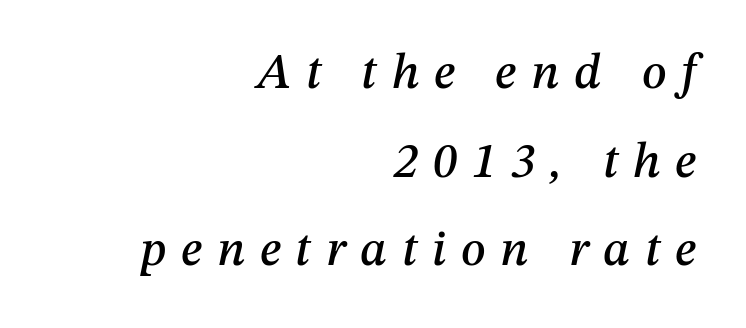
{"italic": "yes", "lean": "right", "slant_degrees": 12, "width": "normal", "stroke_contrast": "medium", "x_height": "medium", "monospaced": "no", "underline": "no", "align": "right", "line_spacing_ratio": 1.81, "letter_spacing": "wide", "letter_spacing_em": 0.3, "glyph_px": 49}
